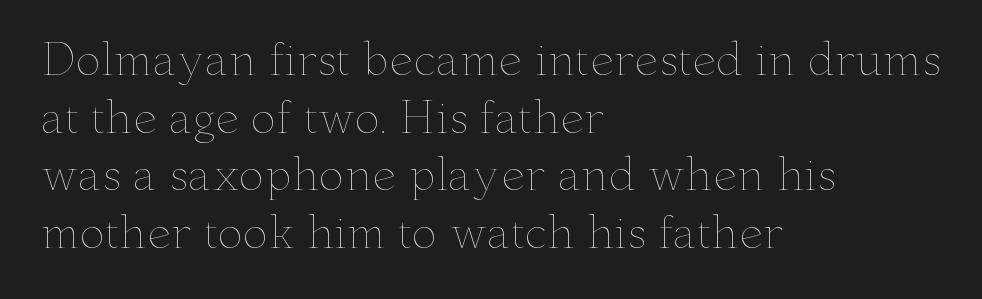
Q: Is the text bold? A: No.
Q: Is the text italic (slanted)? A: No, it is upright.
Q: Is the text underlined? A: No.
Q: How is the paragraph aligned? A: Left-aligned.
Q: Is the spacing between letters normal or unusually wide? A: Normal.
Q: Is the spacing between lines tight, normal or loose? A: Normal.
Q: Width (condensed, normal, or wide)? A: Wide.
Q: Stroke contrast? A: Low.
Q: x-height? A: Small.
Q: Monospaced? A: No.
